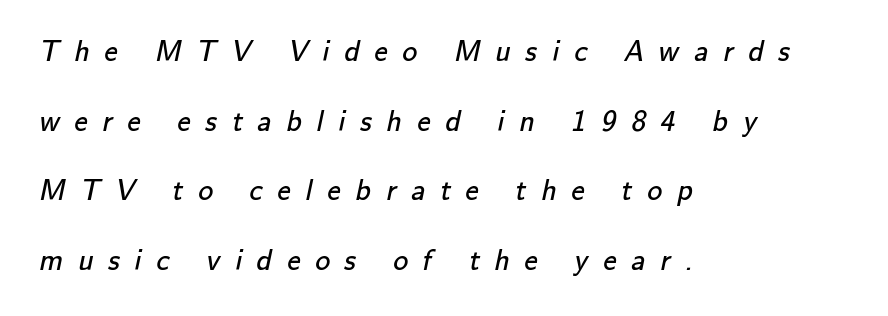
These lines have a slow, spaced-out rhythm from letter to letter. Which margin do the lines hug? The left one — the right edge is uneven. Is this a fixed-width face? No — the glyphs have proportional, varying widths. Weight: in the light-to-regular range. A great deal of white space separates one row of letters from the next. Underline: absent.
